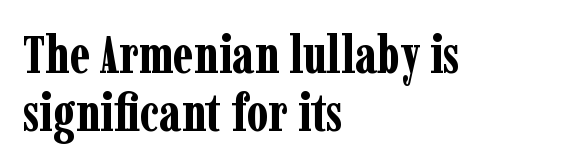
To sum up the face: it has serifs. Unlike italic type, these characters show no tilt at all. Looks like regular typesetting: each glyph gets only the width it needs. Emphasis by weight is at full strength: bold. Quick note: interline space is minimal. Short and long lines alike share a common starting point at left.
